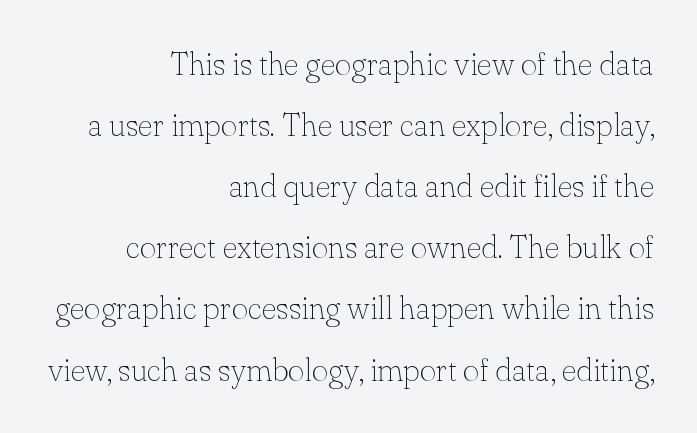
{"serif": "yes", "italic": "no", "bold": "no", "weight": "thin", "width": "normal", "stroke_contrast": "low", "x_height": "small", "monospaced": "no", "underline": "no", "align": "right", "line_spacing": "loose", "line_spacing_ratio": 1.91, "letter_spacing": "normal", "letter_spacing_em": 0.0, "glyph_px": 32}
